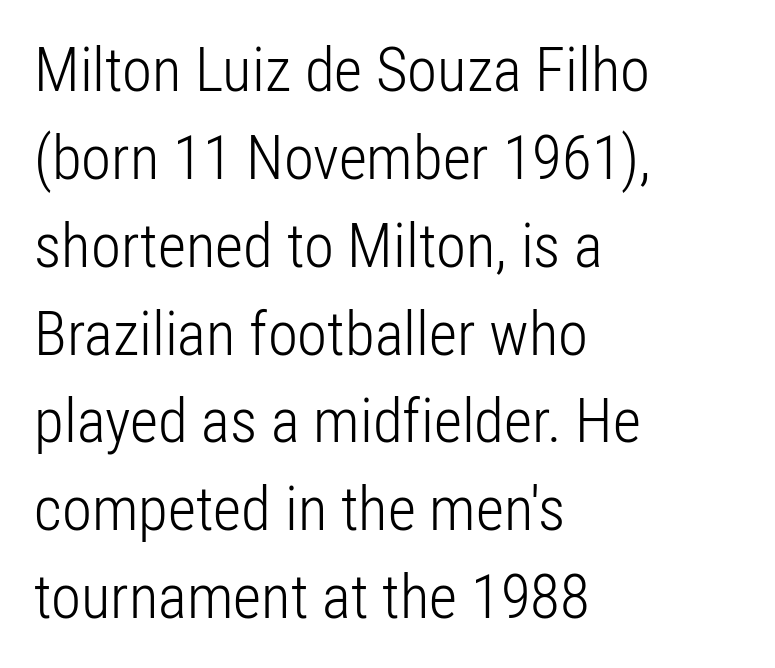
Q: Is the text bold? A: No.
Q: Is the text italic (slanted)? A: No, it is upright.
Q: Is the typeface a serif or a sans-serif typeface? A: Sans-serif.
Q: Is the text underlined? A: No.
Q: How is the paragraph aligned? A: Left-aligned.
Q: Is the spacing between letters normal or unusually wide? A: Normal.
Q: Is the spacing between lines tight, normal or loose? A: Normal.
Q: Width (condensed, normal, or wide)? A: Condensed.
Q: Stroke contrast? A: Low.
Q: x-height? A: Medium.
Q: Monospaced? A: No.
